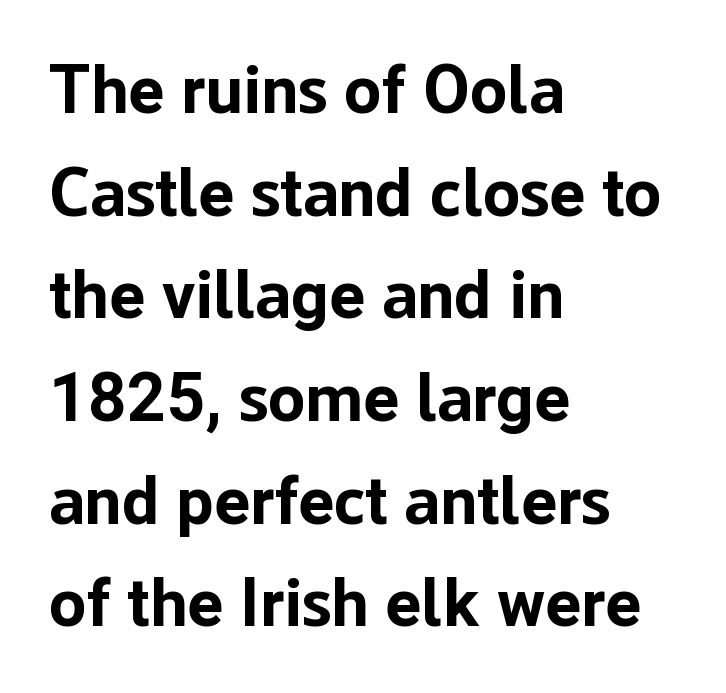
If you drew a line through each stem, it would be perfectly vertical. Descenders are the only things crossing below the line. Short note: letters normally spaced. The strokes are fattened all the way to bold.
